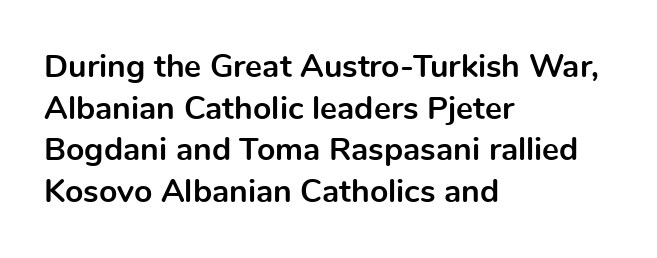
Observe the ordinary spacing: letters are neighbours, not strangers. Each line starts at the same left margin while the right side varies. Check under the words: just untouched page. If you measured baseline to baseline, you'd find a middling distance. Serifs: no, the terminals of the letterforms are clean. Every letter is thick-stroked: bold, no question.
